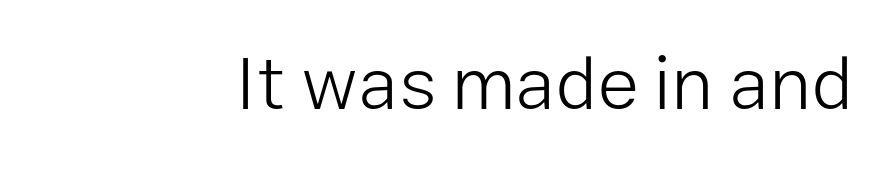
Q: Is the text bold? A: No.
Q: Is the text italic (slanted)? A: No, it is upright.
Q: Is the typeface a serif or a sans-serif typeface? A: Sans-serif.
Q: Is the text underlined? A: No.
Q: How is the paragraph aligned? A: Right-aligned.
Q: Is the spacing between letters normal or unusually wide? A: Normal.
Q: Width (condensed, normal, or wide)? A: Normal.
Q: Stroke contrast? A: Low.
Q: x-height? A: Medium.
Q: Monospaced? A: No.
